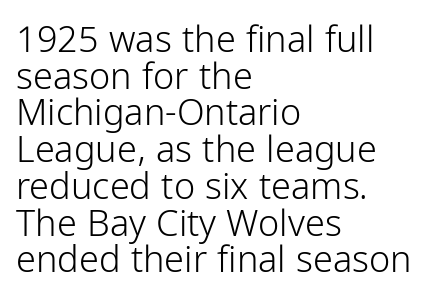
Q: Is the text bold? A: No.
Q: Is the text italic (slanted)? A: No, it is upright.
Q: Is the typeface a serif or a sans-serif typeface? A: Sans-serif.
Q: Is the text underlined? A: No.
Q: How is the paragraph aligned? A: Left-aligned.
Q: Is the spacing between letters normal or unusually wide? A: Normal.
Q: Is the spacing between lines tight, normal or loose? A: Tight.
Q: Width (condensed, normal, or wide)? A: Condensed.
Q: Stroke contrast? A: Low.
Q: x-height? A: Medium.
Q: Monospaced? A: No.
